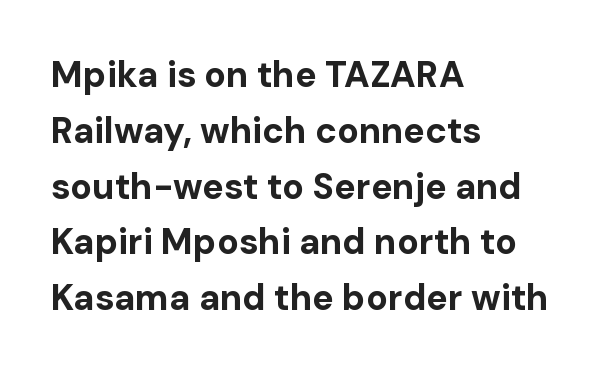
Decoration check: the copy has no underline. Ascenders rise straight up at ninety degrees. The text was rendered using a sans face with plain stroke endings. Each line starts at the same left margin while the right side varies.
